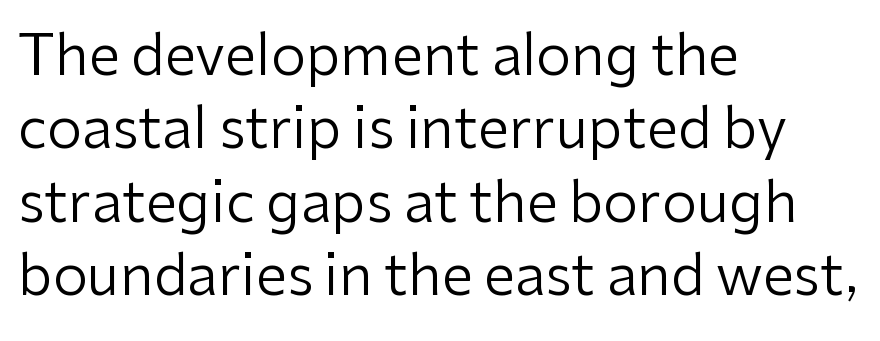
Q: Is the text bold? A: No.
Q: Is the text italic (slanted)? A: No, it is upright.
Q: Is the typeface a serif or a sans-serif typeface? A: Sans-serif.
Q: Is the text underlined? A: No.
Q: How is the paragraph aligned? A: Left-aligned.
Q: Is the spacing between letters normal or unusually wide? A: Normal.
Q: Is the spacing between lines tight, normal or loose? A: Normal.
Q: Width (condensed, normal, or wide)? A: Normal.
Q: Stroke contrast? A: Low.
Q: x-height? A: Medium.
Q: Monospaced? A: No.
